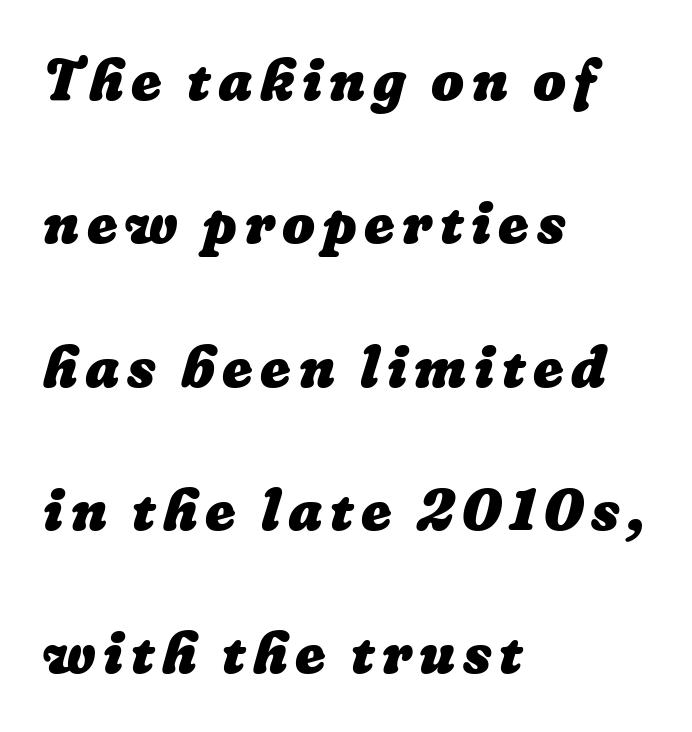
{"bold": "yes", "weight": "heavy", "width": "normal", "stroke_contrast": "low", "x_height": "medium", "monospaced": "no", "underline": "no", "align": "left", "line_spacing": "loose", "line_spacing_ratio": 2.47, "glyph_px": 58}
